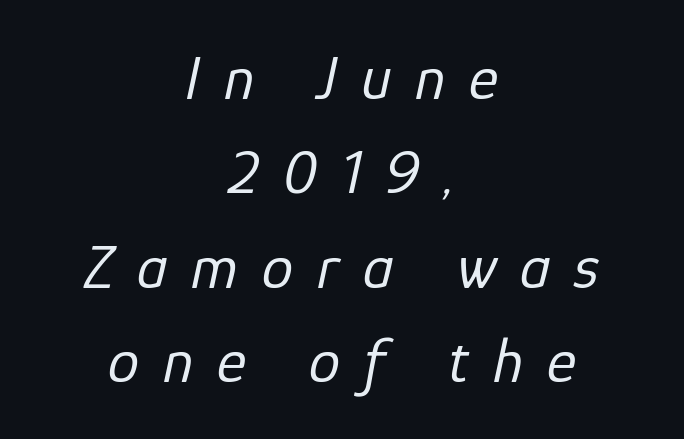
You could not count columns in this text — the font is proportionally spaced. No word sits above an underline. The rows are spaced the way most documents space them. The tracking reads as deliberately expanded to a designer's eye. Typeset on center — no edge is straight. The cut favours lightness, reaching ordinary text weight at its darkest.
